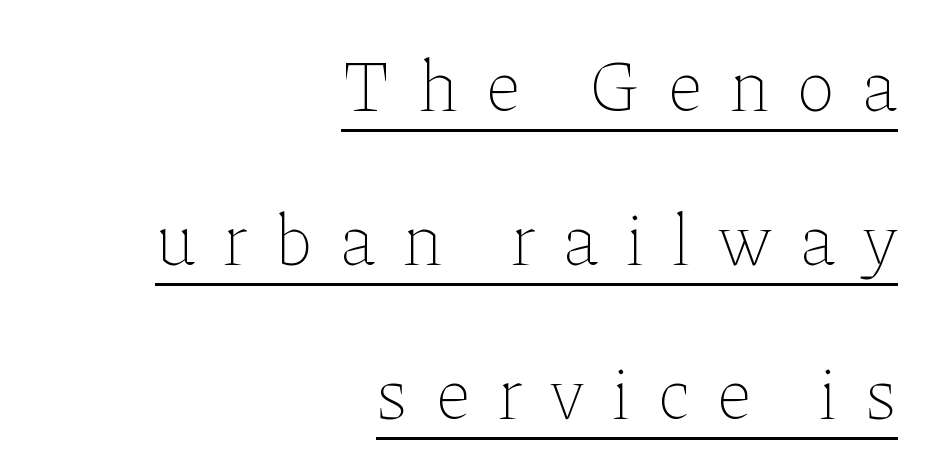
{"italic": "no", "bold": "no", "weight": "thin", "width": "normal", "stroke_contrast": "low", "x_height": "medium", "monospaced": "no", "underline": "yes", "align": "right", "line_spacing": "loose", "line_spacing_ratio": 2.11, "letter_spacing": "wide", "letter_spacing_em": 0.38, "glyph_px": 73}
